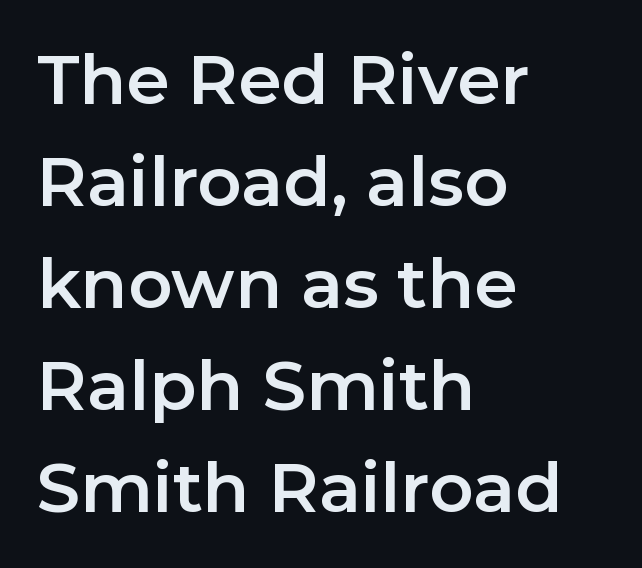
{"serif": "no", "italic": "no", "width": "normal", "stroke_contrast": "low", "x_height": "medium", "monospaced": "no", "underline": "no", "align": "left", "line_spacing": "normal", "line_spacing_ratio": 1.48, "letter_spacing": "normal", "letter_spacing_em": 0.0, "glyph_px": 69}
